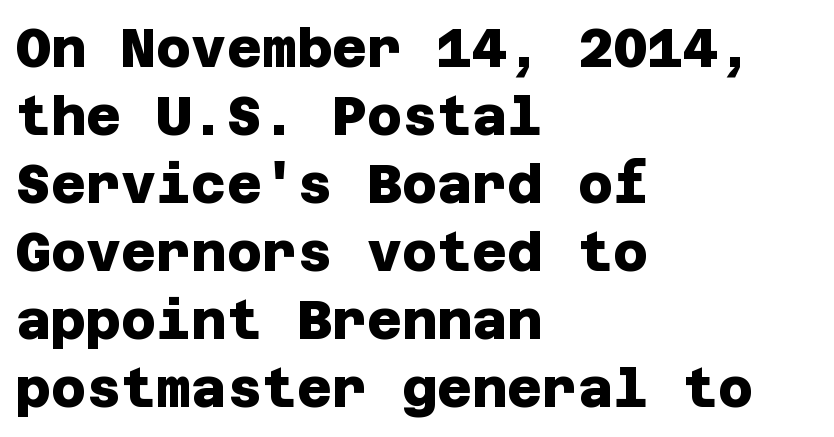
The image shows 54 px heavy sans-serif type; set left-aligned, normal line spacing (1.26x), normal letter spacing, not underlined; low stroke contrast and a large x-height.
